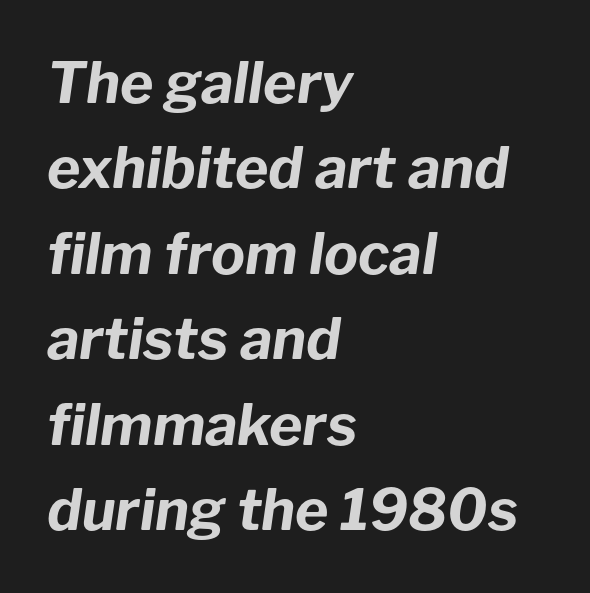
{"italic": "yes", "lean": "right", "slant_degrees": 8, "bold": "yes", "weight": "bold", "width": "normal", "stroke_contrast": "low", "x_height": "medium", "monospaced": "no", "underline": "no", "align": "left", "line_spacing": "normal", "line_spacing_ratio": 1.5, "letter_spacing": "normal", "letter_spacing_em": 0.0, "glyph_px": 57}
